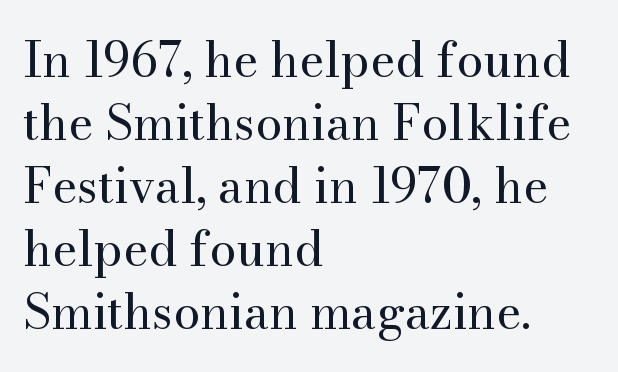
Caption: multi-line text, flush left, ragged right. The rendering keeps characters at their native spacing. Does the type have serifs? Yes, each stem ends in a small foot. Vertical spacing — default.
